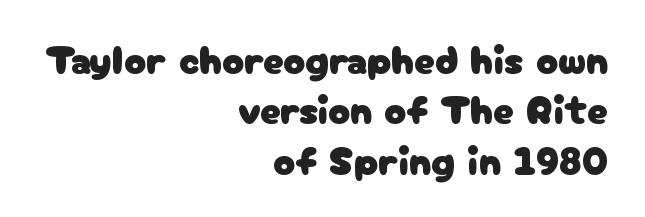
Character widths vary here, with narrow letters taking less room than wide ones. Upright lettering throughout. Each word holds together tightly as a unit, with standard inter-letter gaps. Underlining? Definitely not there. Type style note: lacks serifs. Where is the straight margin? On the right.
